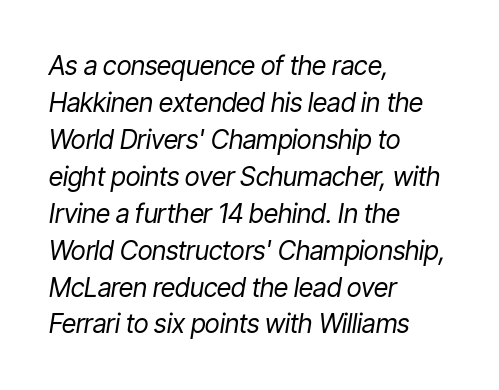
Q: Is the text bold? A: No.
Q: Is the text italic (slanted)? A: Yes, it leans right by about 9 degrees.
Q: Is the text underlined? A: No.
Q: How is the paragraph aligned? A: Left-aligned.
Q: Is the spacing between letters normal or unusually wide? A: Normal.
Q: Is the spacing between lines tight, normal or loose? A: Normal.
